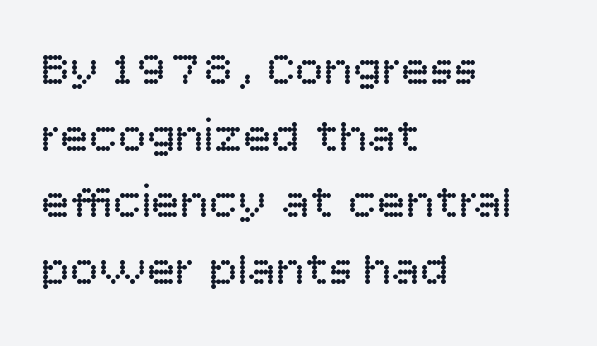
Horizontal alignment here is leftward, the default for most running prose. Interline gaps are of average width in this sample. Note the varied advance widths — an 'i' is clearly narrower than an 'm'. This sample uses an upright cut, with every glyph sitting square on the baseline. The area under the type is left untouched.
